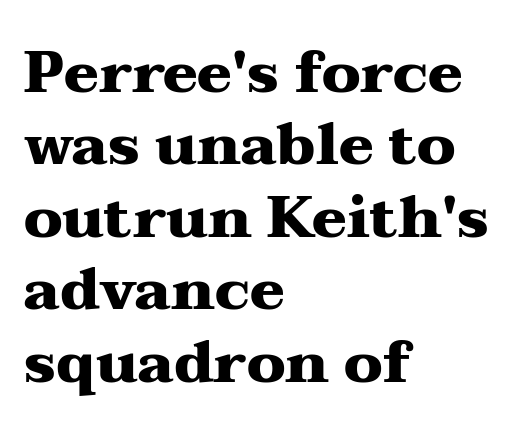
{"serif": "yes", "italic": "no", "bold": "yes", "weight": "heavy", "width": "wide", "stroke_contrast": "medium", "x_height": "medium", "monospaced": "no", "underline": "no", "align": "left", "line_spacing": "normal", "line_spacing_ratio": 1.25, "letter_spacing": "normal", "letter_spacing_em": 0.0, "glyph_px": 58}
